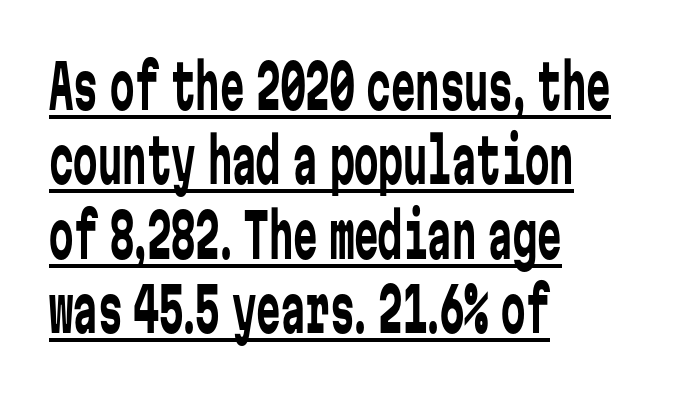
Q: Is the text bold? A: No.
Q: Is the text italic (slanted)? A: No, it is upright.
Q: Is the typeface a serif or a sans-serif typeface? A: Sans-serif.
Q: Is the text underlined? A: Yes.
Q: How is the paragraph aligned? A: Left-aligned.
Q: Is the spacing between letters normal or unusually wide? A: Normal.
Q: Width (condensed, normal, or wide)? A: Condensed.
Q: Stroke contrast? A: Low.
Q: x-height? A: Medium.
Q: Monospaced? A: Yes.
